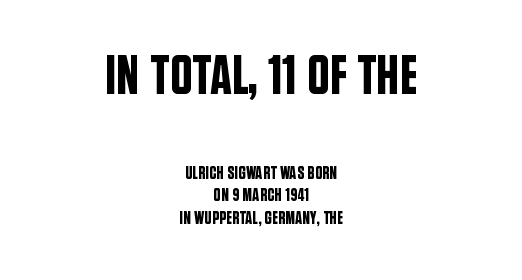
{"serif": "no", "italic": "no", "width": "condensed", "stroke_contrast": "low", "x_height": "large", "monospaced": "no", "underline": "no", "align": "center", "line_spacing": "normal", "line_spacing_ratio": 1.25, "letter_spacing": "normal", "letter_spacing_em": 0.0, "larger_block": "first", "size_ratio": 3.06, "glyph_px": 55}
